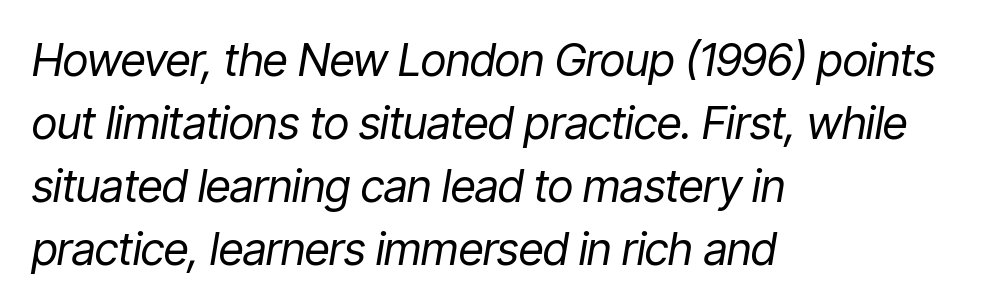
The image shows 45 px regular-weight, condensed type, italic (leaning right); set left-aligned, normal line spacing (1.4x), normal letter spacing, not underlined; low stroke contrast and a medium x-height.
